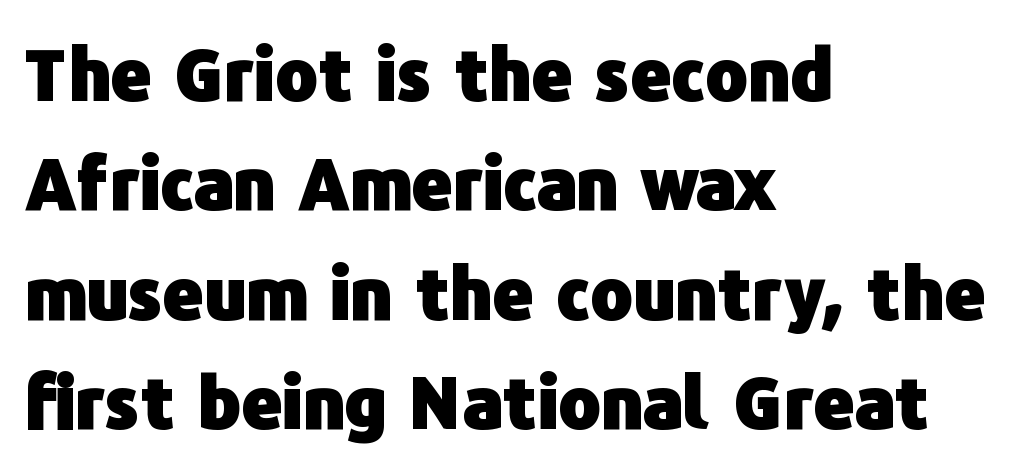
{"serif": "no", "italic": "no", "bold": "yes", "weight": "heavy", "width": "normal", "stroke_contrast": "low", "x_height": "medium", "monospaced": "no", "underline": "no", "align": "left", "line_spacing": "normal", "line_spacing_ratio": 1.54, "letter_spacing": "normal", "letter_spacing_em": 0.0, "glyph_px": 71}
